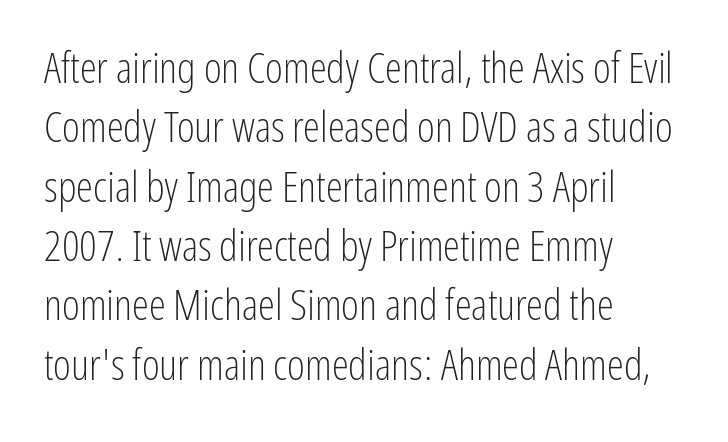
{"serif": "no", "italic": "no", "bold": "no", "weight": "light", "width": "condensed", "stroke_contrast": "low", "x_height": "medium", "monospaced": "no", "underline": "no", "align": "left", "line_spacing": "normal", "line_spacing_ratio": 1.38, "letter_spacing": "normal", "letter_spacing_em": 0.0, "glyph_px": 43}
